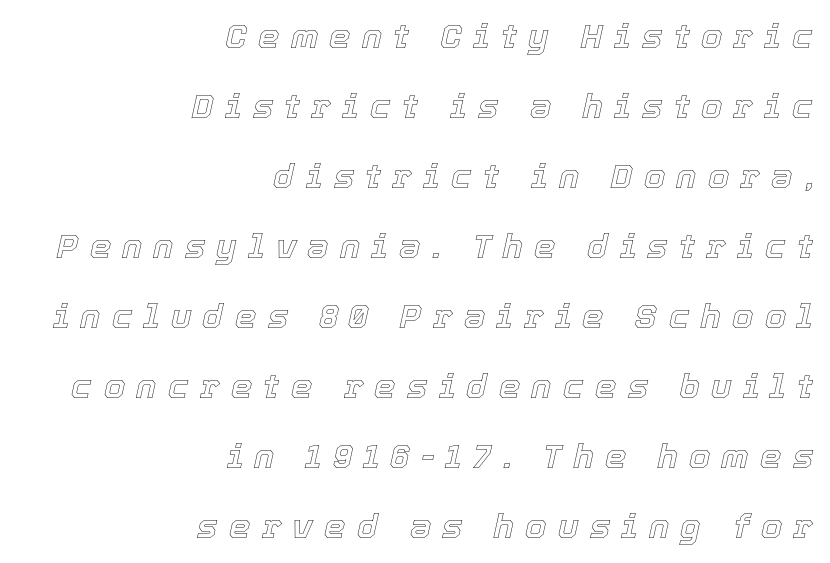
The image shows 34 px text type, italic (leaning right); set right-aligned, loose line spacing (2.06x), unusually wide letter spacing (+0.33 em), not underlined; a medium x-height.
